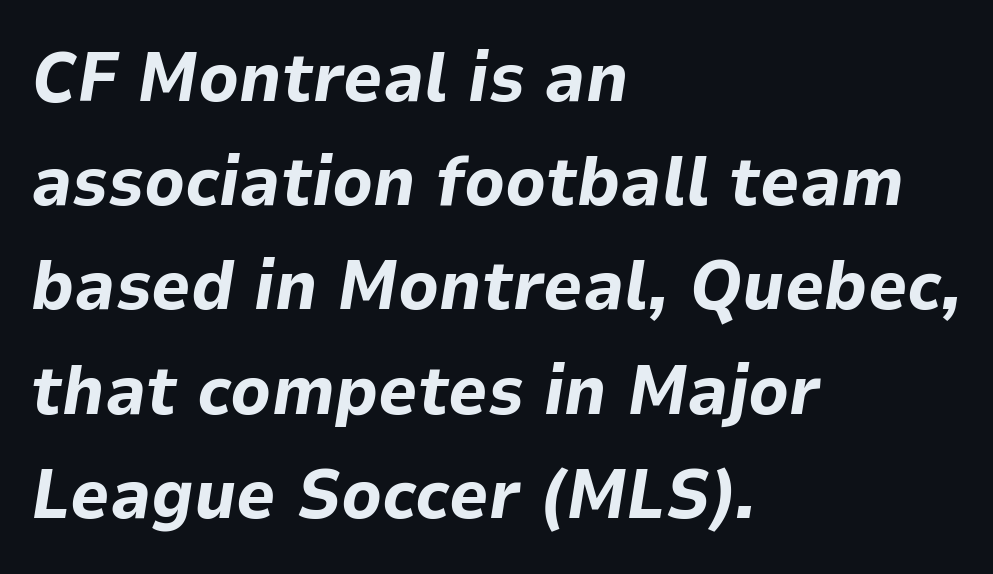
{"italic": "yes", "lean": "right", "slant_degrees": 9, "bold": "yes", "weight": "bold", "width": "normal", "stroke_contrast": "low", "x_height": "medium", "monospaced": "no", "underline": "no", "align": "left", "line_spacing": "normal", "line_spacing_ratio": 1.51, "letter_spacing": "normal", "letter_spacing_em": 0.0, "glyph_px": 69}
